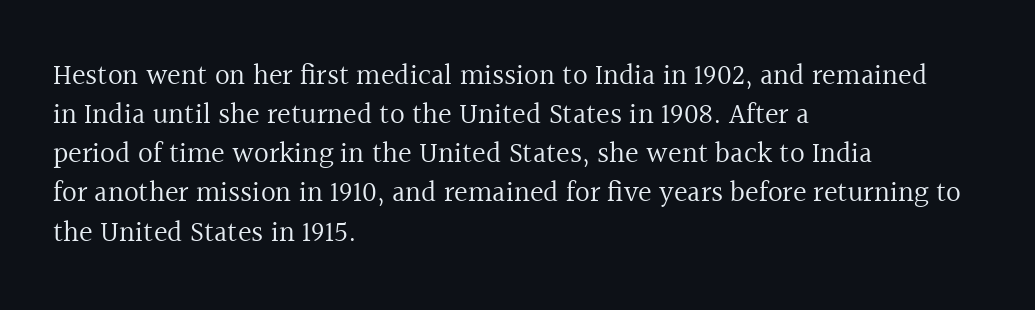
The image shows 29 px regular-weight serif type, upright; set left-aligned, normal line spacing (1.35x), normal letter spacing, not underlined; a medium x-height.
